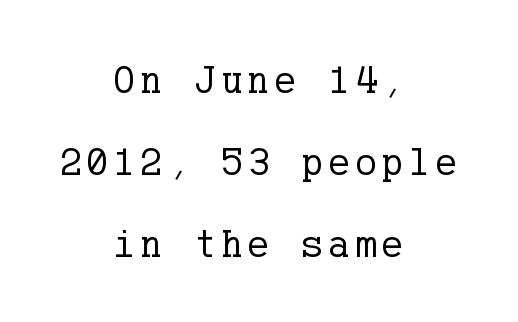
{"serif": "yes", "italic": "no", "bold": "no", "weight": "regular", "width": "normal", "stroke_contrast": "low", "x_height": "medium", "underline": "no", "align": "center", "line_spacing": "loose", "line_spacing_ratio": 2.05, "glyph_px": 40}
